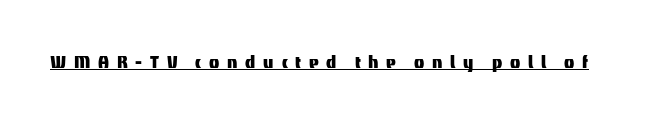
{"italic": "no", "underline": "yes", "letter_spacing": "wide", "letter_spacing_em": 0.37, "glyph_px": 21}
